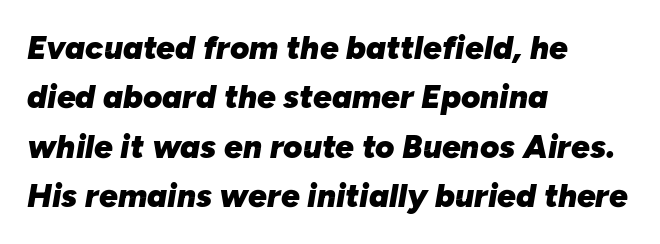
Q: Is the text bold? A: Yes.
Q: Is the text italic (slanted)? A: Yes, it leans right by about 10 degrees.
Q: Is the text underlined? A: No.
Q: How is the paragraph aligned? A: Left-aligned.
Q: Is the spacing between letters normal or unusually wide? A: Normal.
Q: Is the spacing between lines tight, normal or loose? A: Normal.
Q: Width (condensed, normal, or wide)? A: Normal.
Q: Stroke contrast? A: Low.
Q: x-height? A: Medium.
Q: Monospaced? A: No.
